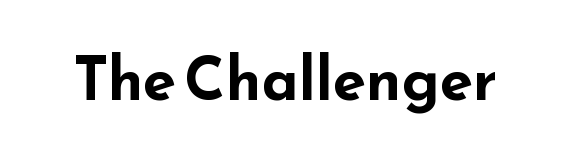
{"serif": "no", "italic": "no", "bold": "yes", "weight": "bold", "width": "wide", "stroke_contrast": "low", "x_height": "small", "monospaced": "no", "underline": "no", "letter_spacing": "normal", "letter_spacing_em": 0.0, "glyph_px": 60}
